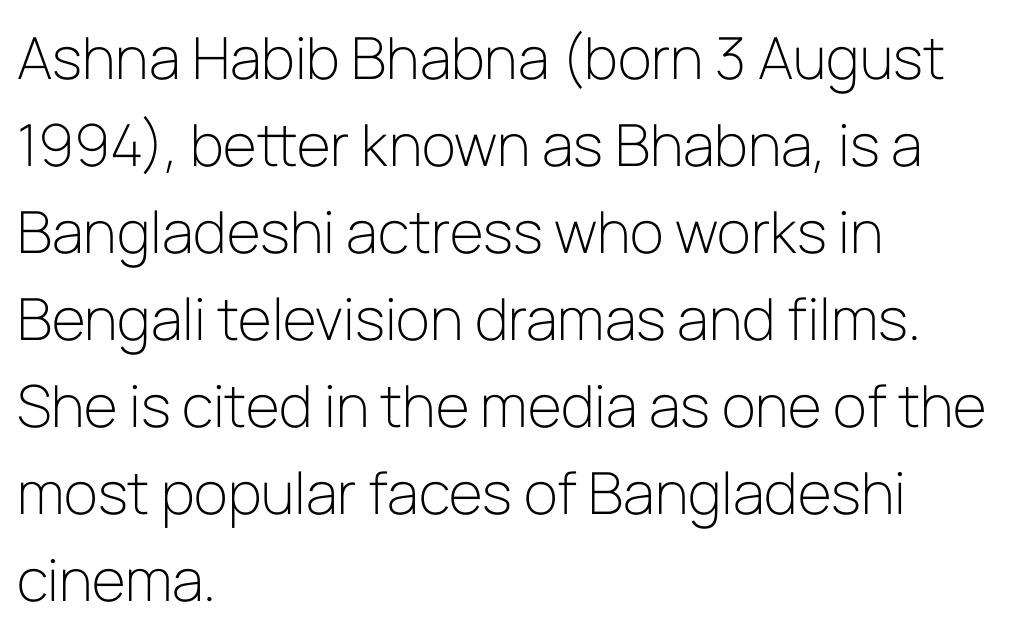
What kind of face is this? One without serifs — a sans. Honestly, there is no underline to notice here at all. Here the designer chose a conventional face with non-uniform glyph widths. Vertical spacing — default. The lines are quadded left. On a weight scale, this lands at 450 or below.
